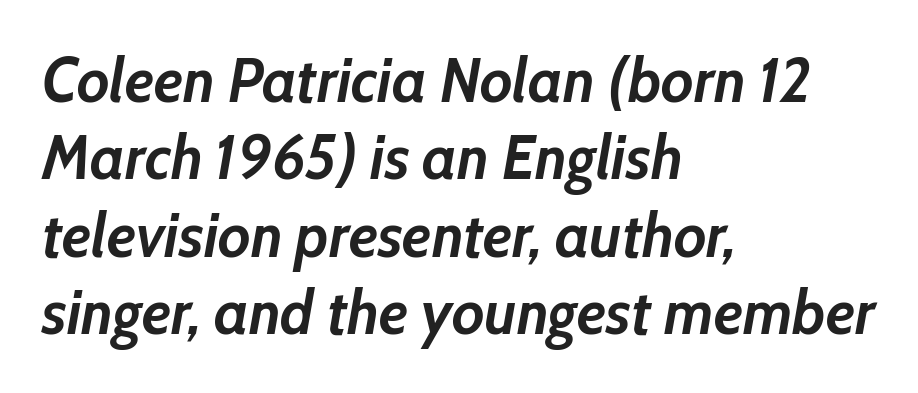
Q: Is the text bold? A: Yes.
Q: Is the text italic (slanted)? A: Yes, it leans right by about 10 degrees.
Q: Is the text underlined? A: No.
Q: How is the paragraph aligned? A: Left-aligned.
Q: Is the spacing between letters normal or unusually wide? A: Normal.
Q: Is the spacing between lines tight, normal or loose? A: Normal.
Q: Width (condensed, normal, or wide)? A: Normal.
Q: Stroke contrast? A: Low.
Q: x-height? A: Medium.
Q: Monospaced? A: No.
